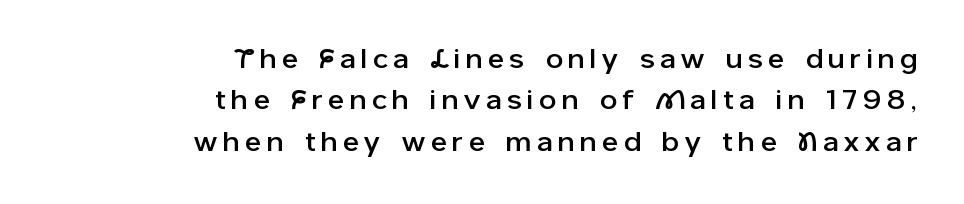
Q: Is the text italic (slanted)? A: No, it is upright.
Q: Is the text underlined? A: No.
Q: How is the paragraph aligned? A: Right-aligned.
Q: Is the spacing between letters normal or unusually wide? A: Unusually wide.
Q: Is the spacing between lines tight, normal or loose? A: Normal.
